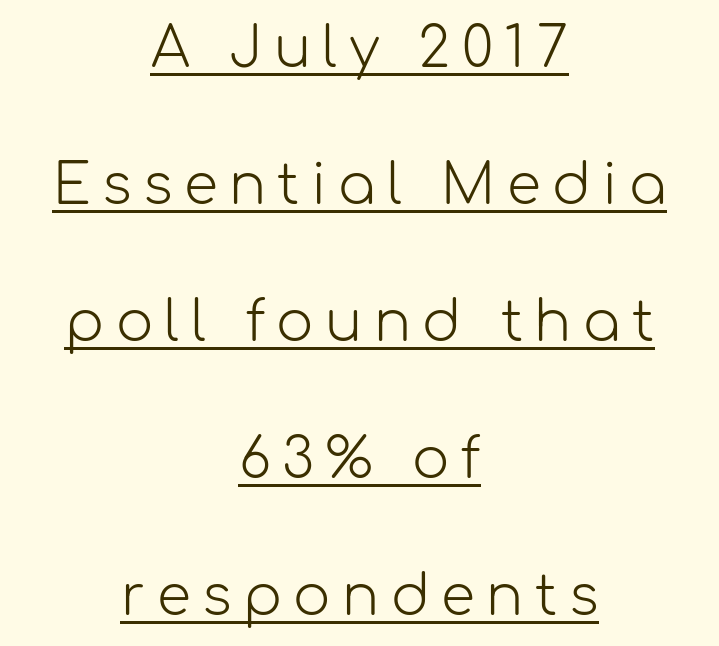
The image shows 55 px light sans-serif type, upright; set centered, loose line spacing (2.49x), unusually wide letter spacing (+0.21 em), underlined; low stroke contrast and a medium x-height.
